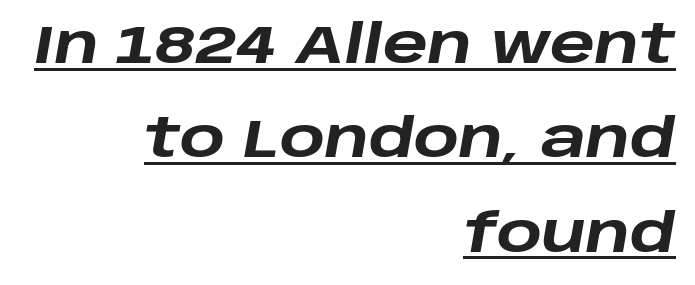
The image shows 53 px heavy, wide type, italic (leaning right); set right-aligned, line spacing 1.78x, normal letter spacing, underlined; low stroke contrast and a large x-height.
